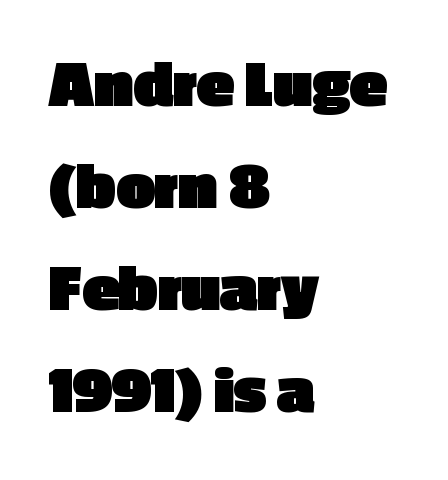
{"serif": "no", "italic": "no", "bold": "yes", "weight": "heavy", "width": "normal", "x_height": "medium", "monospaced": "no", "underline": "no", "align": "left", "line_spacing": "normal", "line_spacing_ratio": 1.5, "letter_spacing": "normal", "letter_spacing_em": 0.0, "glyph_px": 68}
